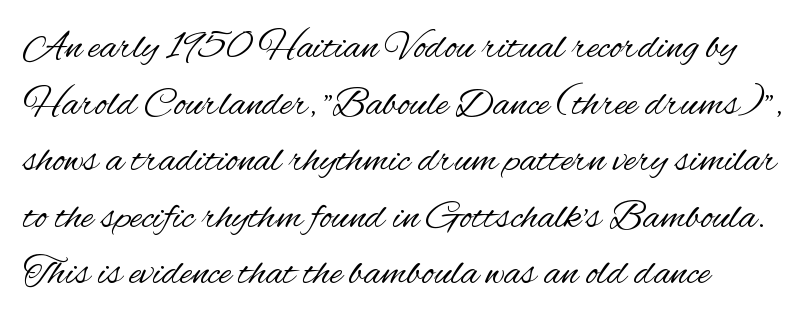
Line beginnings align vertically; line endings do not. The passage shown is not bold in any degree. Serif or sans? Sans — the stroke terminals are bare.
